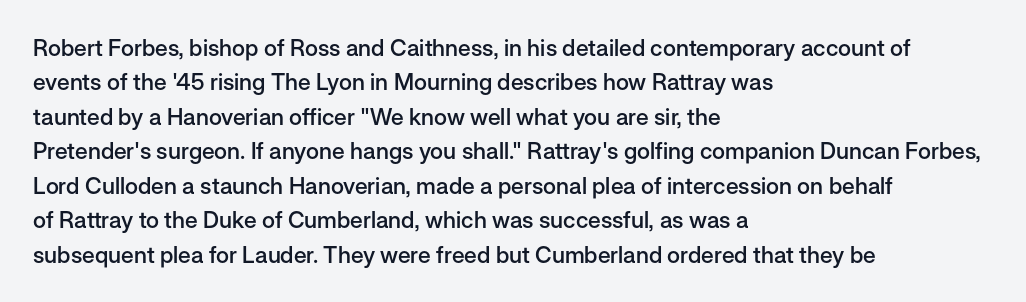
{"italic": "no", "bold": "semi", "underline": "no", "align": "left", "line_spacing": "normal", "line_spacing_ratio": 1.5, "letter_spacing": "normal", "letter_spacing_em": 0.0, "glyph_px": 23}
